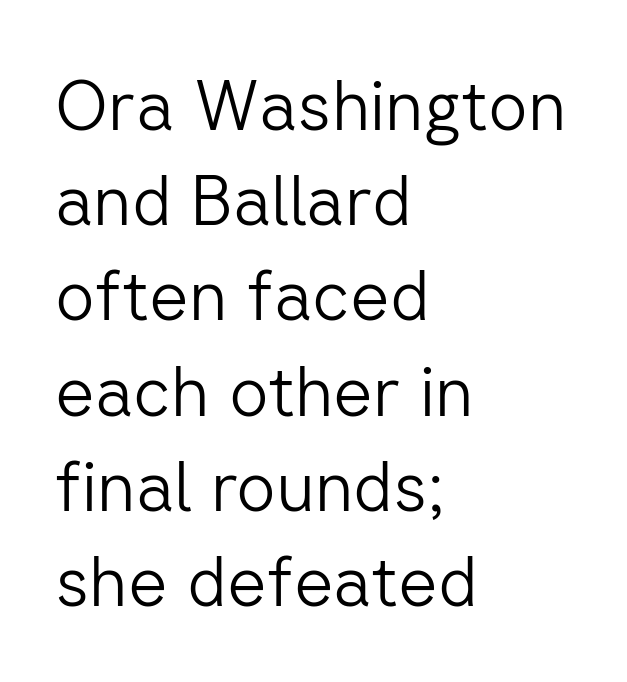
The image shows 69 px light sans-serif type, upright; set left-aligned, normal line spacing (1.38x), normal letter spacing, not underlined; low stroke contrast and a medium x-height.
